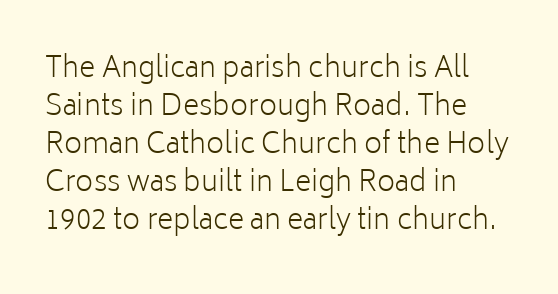
Q: Is the text bold? A: No.
Q: Is the text italic (slanted)? A: No, it is upright.
Q: Is the typeface a serif or a sans-serif typeface? A: Sans-serif.
Q: Is the text underlined? A: No.
Q: How is the paragraph aligned? A: Left-aligned.
Q: Is the spacing between letters normal or unusually wide? A: Normal.
Q: Is the spacing between lines tight, normal or loose? A: Normal.
Q: Width (condensed, normal, or wide)? A: Normal.
Q: Stroke contrast? A: Low.
Q: x-height? A: Medium.
Q: Monospaced? A: No.
